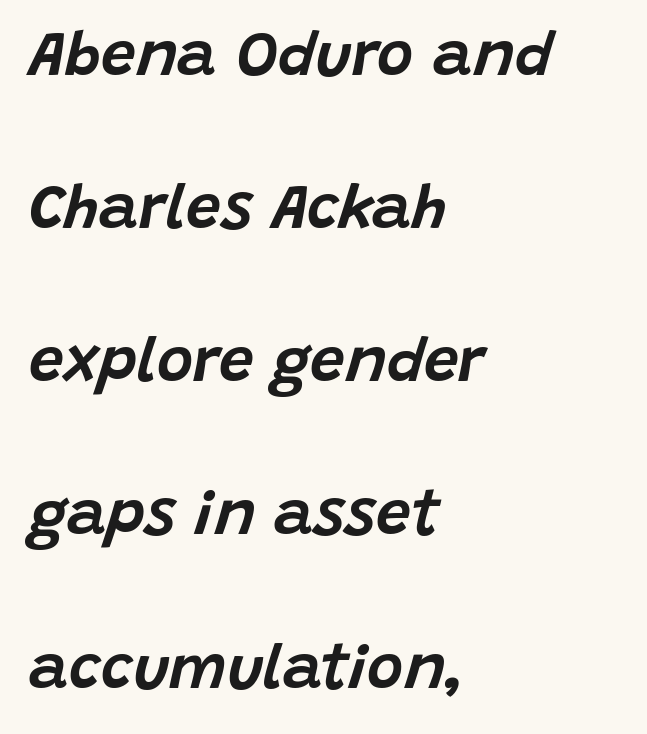
{"italic": "yes", "lean": "right", "slant_degrees": 15, "width": "normal", "stroke_contrast": "low", "x_height": "large", "monospaced": "no", "underline": "no", "align": "left", "line_spacing": "loose", "line_spacing_ratio": 2.47, "letter_spacing": "normal", "letter_spacing_em": 0.0, "glyph_px": 62}
